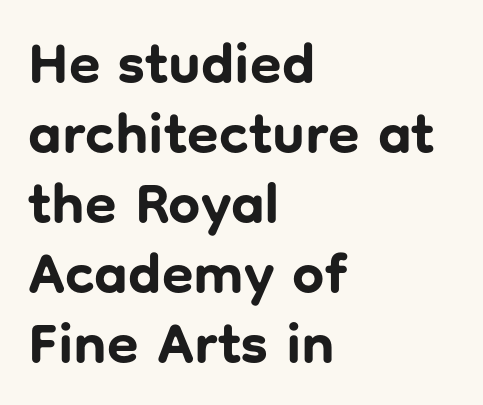
Q: Is the text bold? A: Yes.
Q: Is the text italic (slanted)? A: No, it is upright.
Q: Is the typeface a serif or a sans-serif typeface? A: Sans-serif.
Q: Is the text underlined? A: No.
Q: How is the paragraph aligned? A: Left-aligned.
Q: Is the spacing between letters normal or unusually wide? A: Normal.
Q: Width (condensed, normal, or wide)? A: Normal.
Q: Stroke contrast? A: Low.
Q: x-height? A: Medium.
Q: Monospaced? A: No.
